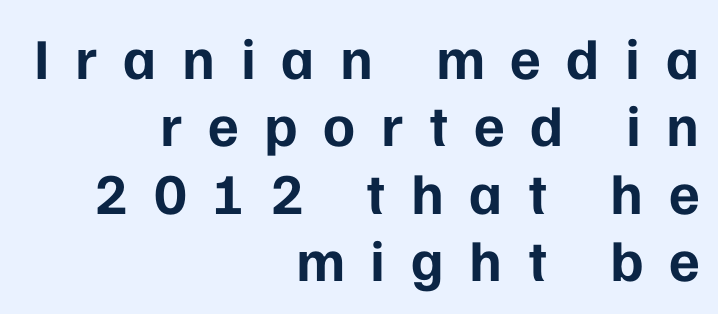
{"serif": "no", "italic": "no", "bold": "yes", "weight": "bold", "width": "normal", "stroke_contrast": "low", "x_height": "medium", "monospaced": "no", "underline": "no", "align": "right", "line_spacing_ratio": 1.16, "letter_spacing": "wide", "letter_spacing_em": 0.44, "glyph_px": 58}
